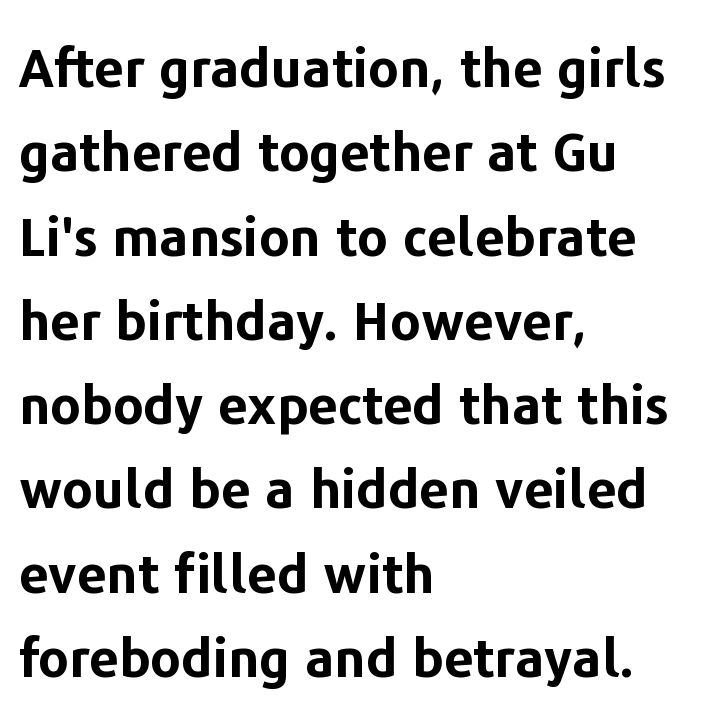
Q: Is the text bold? A: Yes.
Q: Is the text italic (slanted)? A: No, it is upright.
Q: Is the typeface a serif or a sans-serif typeface? A: Sans-serif.
Q: Is the text underlined? A: No.
Q: How is the paragraph aligned? A: Left-aligned.
Q: Is the spacing between letters normal or unusually wide? A: Normal.
Q: Is the spacing between lines tight, normal or loose? A: Normal.
Q: Width (condensed, normal, or wide)? A: Normal.
Q: Stroke contrast? A: Low.
Q: x-height? A: Medium.
Q: Monospaced? A: No.
